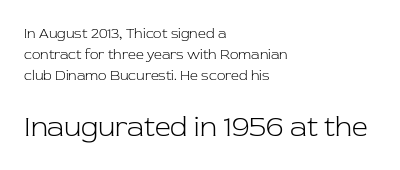
{"serif": "yes", "italic": "no", "bold": "no", "weight": "light", "width": "normal", "stroke_contrast": "low", "x_height": "medium", "monospaced": "no", "underline": "no", "align": "left", "line_spacing": "normal", "line_spacing_ratio": 1.5, "letter_spacing": "normal", "letter_spacing_em": 0.0, "larger_block": "second", "size_ratio": 2.0, "glyph_px": 28}
